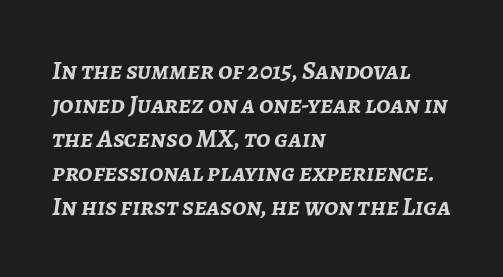
The image shows 26 px bold type, italic (leaning right); set left-aligned, normal line spacing (1.31x), normal letter spacing, not underlined.
